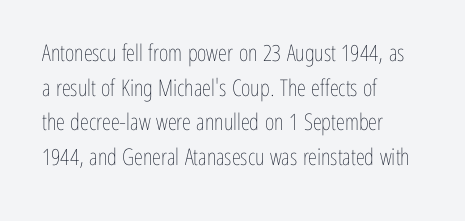
Q: Is the text bold? A: No.
Q: Is the text italic (slanted)? A: No, it is upright.
Q: Is the text underlined? A: No.
Q: How is the paragraph aligned? A: Left-aligned.
Q: Is the spacing between letters normal or unusually wide? A: Normal.
Q: Is the spacing between lines tight, normal or loose? A: Normal.
